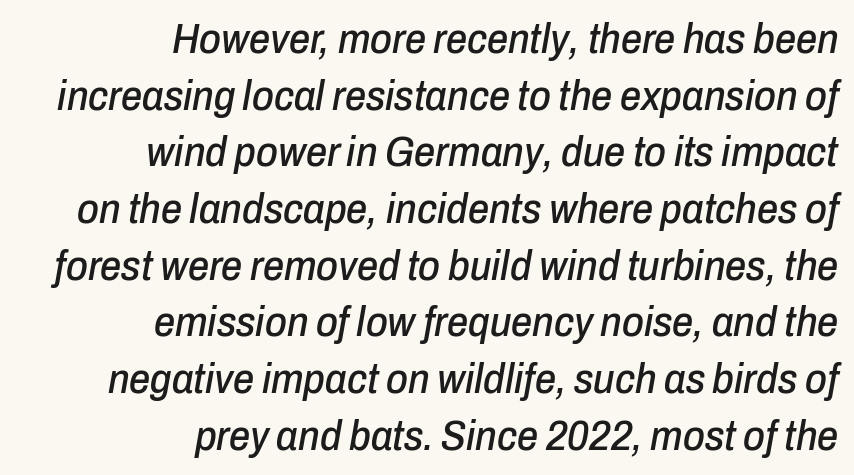
The space between consecutive lines is moderate. An italicized treatment has been applied to the whole sample. Honestly, the letter spacing is just normal — you wouldn't notice it. A flush-right, rag-left setting is used for this passage. Anything drawn beneath the words? Only blank space.
